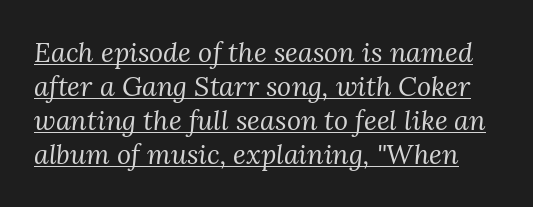
Q: Is the text bold? A: No.
Q: Is the text italic (slanted)? A: Yes, it leans right by about 3 degrees.
Q: Is the text underlined? A: Yes.
Q: Is the spacing between letters normal or unusually wide? A: Normal.
Q: Is the spacing between lines tight, normal or loose? A: Normal.
